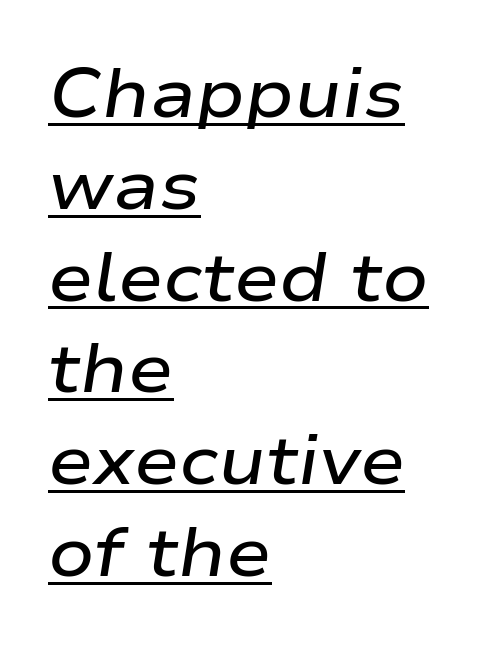
The image shows 68 px semibold, wide type, italic (leaning right); set left-aligned, normal line spacing (1.35x), normal letter spacing, underlined; low stroke contrast and a medium x-height.
